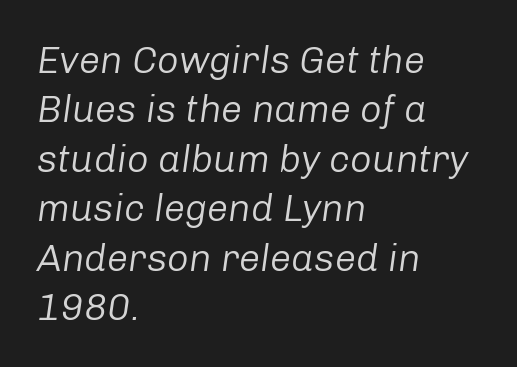
{"italic": "yes", "lean": "right", "slant_degrees": 8, "bold": "no", "weight": "regular", "width": "normal", "stroke_contrast": "low", "x_height": "medium", "monospaced": "no", "underline": "no", "align": "left", "line_spacing": "normal", "line_spacing_ratio": 1.3, "letter_spacing": "normal", "letter_spacing_em": 0.0, "glyph_px": 38}
